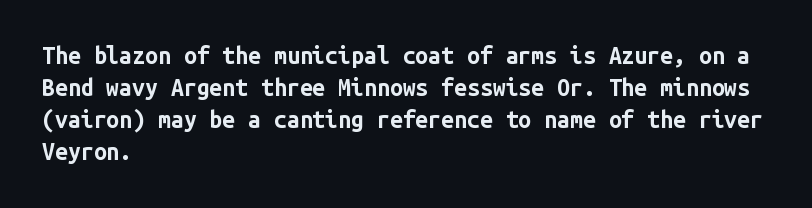
Q: Is the text bold? A: Yes.
Q: Is the text italic (slanted)? A: No, it is upright.
Q: Is the text underlined? A: No.
Q: How is the paragraph aligned? A: Left-aligned.
Q: Is the spacing between letters normal or unusually wide? A: Normal.
Q: Is the spacing between lines tight, normal or loose? A: Normal.
